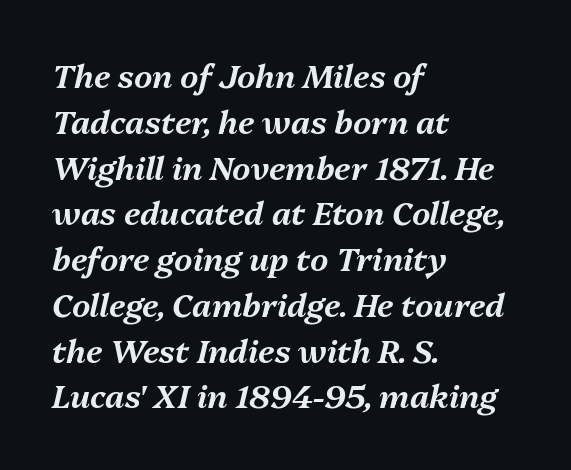
The image shows 32 px text type, italic (leaning right); set left-aligned, normal line spacing (1.43x), normal letter spacing, not underlined; medium stroke contrast and a medium x-height.
